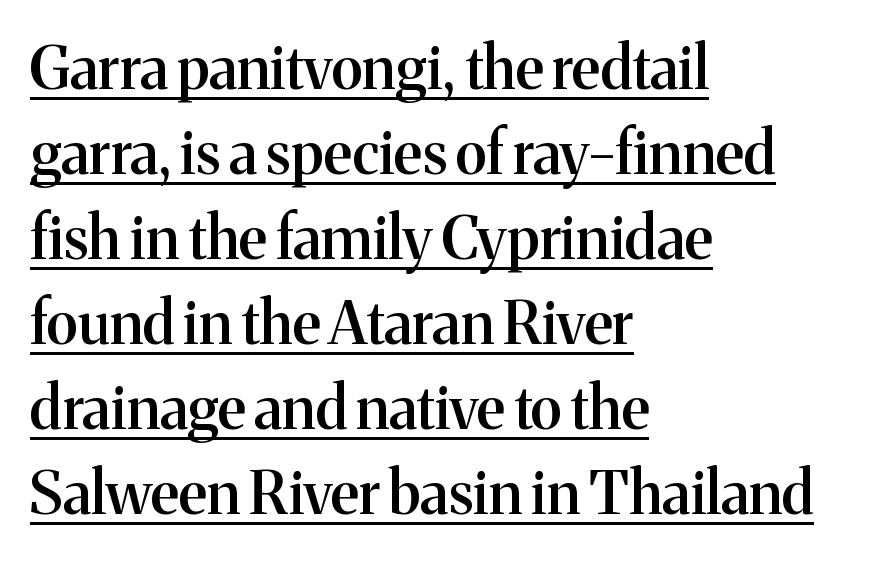
The image shows 59 px semibold serif type, upright; set left-aligned, normal line spacing (1.44x), normal letter spacing, underlined; medium stroke contrast and a medium x-height.
